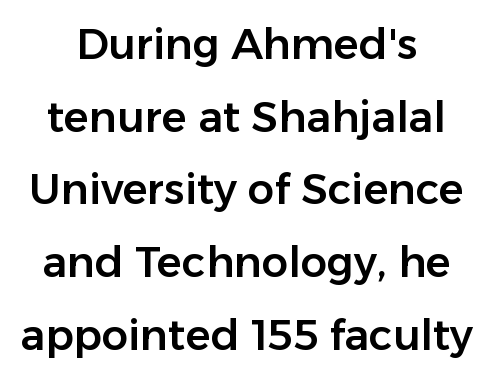
Q: Is the text italic (slanted)? A: No, it is upright.
Q: Is the typeface a serif or a sans-serif typeface? A: Sans-serif.
Q: Is the text underlined? A: No.
Q: How is the paragraph aligned? A: Centered.
Q: Is the spacing between letters normal or unusually wide? A: Normal.
Q: Width (condensed, normal, or wide)? A: Normal.
Q: Stroke contrast? A: Low.
Q: x-height? A: Medium.
Q: Monospaced? A: No.
